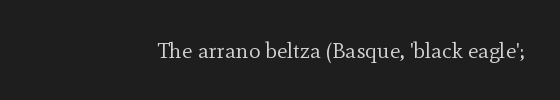
{"italic": "no", "bold": "no", "underline": "no", "letter_spacing": "normal", "letter_spacing_em": 0.0, "glyph_px": 22}
